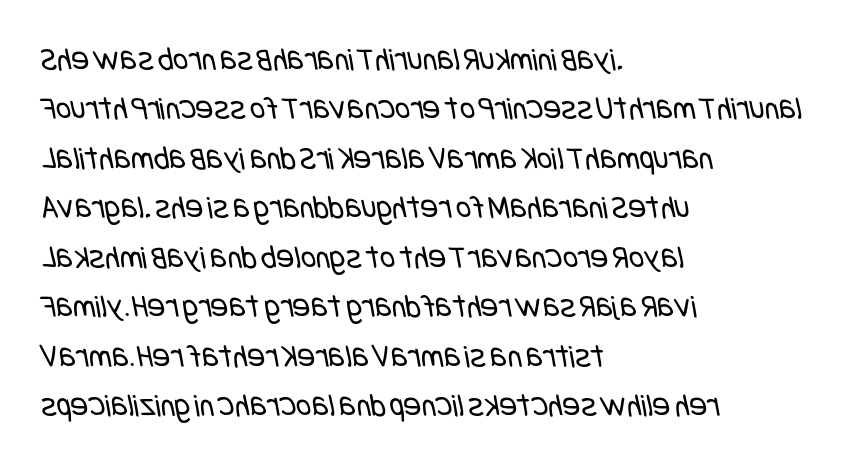
Q: Is the text bold? A: No.
Q: Is the typeface a serif or a sans-serif typeface? A: Sans-serif.
Q: Is the text underlined? A: No.
Q: How is the paragraph aligned? A: Left-aligned.
Q: Is the spacing between letters normal or unusually wide? A: Normal.
Q: Is the spacing between lines tight, normal or loose? A: Normal.
Q: Width (condensed, normal, or wide)? A: Condensed.
Q: Stroke contrast? A: Low.
Q: x-height? A: Large.
